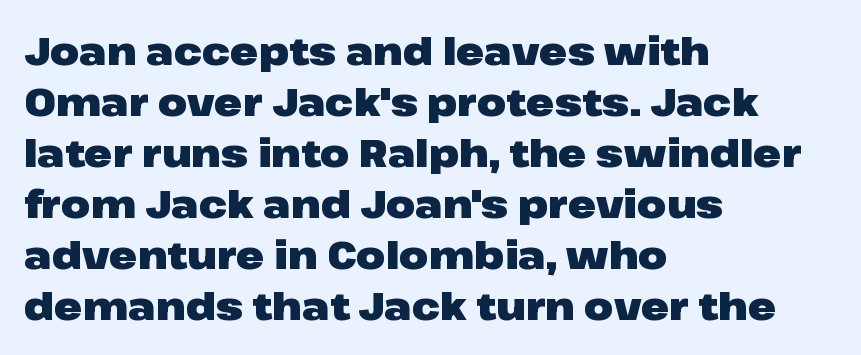
{"serif": "no", "italic": "no", "bold": "yes", "weight": "heavy", "width": "wide", "stroke_contrast": "low", "x_height": "medium", "monospaced": "no", "underline": "no", "align": "left", "line_spacing": "normal", "line_spacing_ratio": 1.34, "letter_spacing": "normal", "letter_spacing_em": 0.0, "glyph_px": 38}
